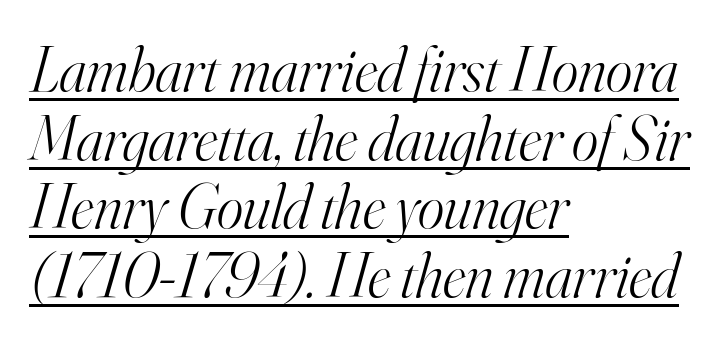
{"serif": "yes", "italic": "yes", "lean": "right", "slant_degrees": 16, "bold": "no", "weight": "light", "width": "normal", "stroke_contrast": "high", "x_height": "small", "monospaced": "no", "underline": "yes", "align": "left", "line_spacing": "tight", "line_spacing_ratio": 1.09, "letter_spacing": "normal", "letter_spacing_em": 0.0, "glyph_px": 63}
